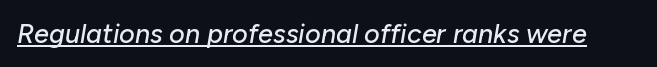
Q: Is the text italic (slanted)? A: Yes, it leans right by about 10 degrees.
Q: Is the text underlined? A: Yes.
Q: Is the spacing between letters normal or unusually wide? A: Normal.
